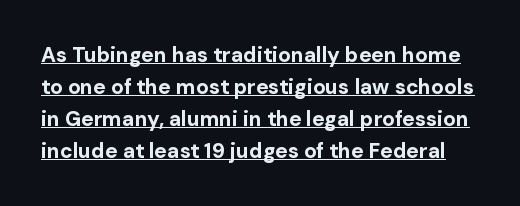
Q: Is the text bold? A: Yes.
Q: Is the text italic (slanted)? A: No, it is upright.
Q: Is the text underlined? A: Yes.
Q: Is the spacing between letters normal or unusually wide? A: Normal.
Q: Is the spacing between lines tight, normal or loose? A: Normal.
